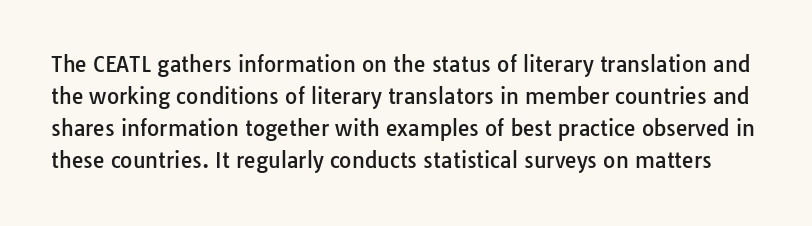
{"italic": "no", "underline": "no", "line_spacing": "normal", "line_spacing_ratio": 1.53, "letter_spacing": "normal", "letter_spacing_em": 0.0, "glyph_px": 21}
